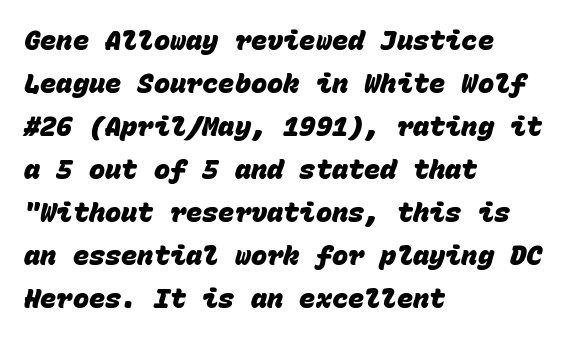
Q: Is the text bold? A: Yes.
Q: Is the text underlined? A: No.
Q: How is the paragraph aligned? A: Left-aligned.
Q: Is the spacing between letters normal or unusually wide? A: Normal.
Q: Is the spacing between lines tight, normal or loose? A: Normal.
